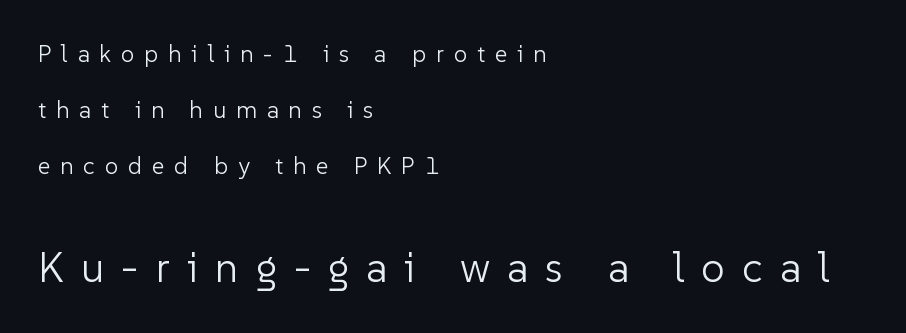
Q: Is the text bold? A: No.
Q: Is the text italic (slanted)? A: No, it is upright.
Q: Is the typeface a serif or a sans-serif typeface? A: Sans-serif.
Q: Is the text underlined? A: No.
Q: How is the paragraph aligned? A: Left-aligned.
Q: Is the spacing between letters normal or unusually wide? A: Unusually wide.
Q: Is the spacing between lines tight, normal or loose? A: Loose.
Q: Which block of text is set in a larger size, the first (top) or the second (bottom)? A: The second (bottom) one.
Q: Width (condensed, normal, or wide)? A: Normal.
Q: Stroke contrast? A: Low.
Q: x-height? A: Medium.
Q: Monospaced? A: No.
